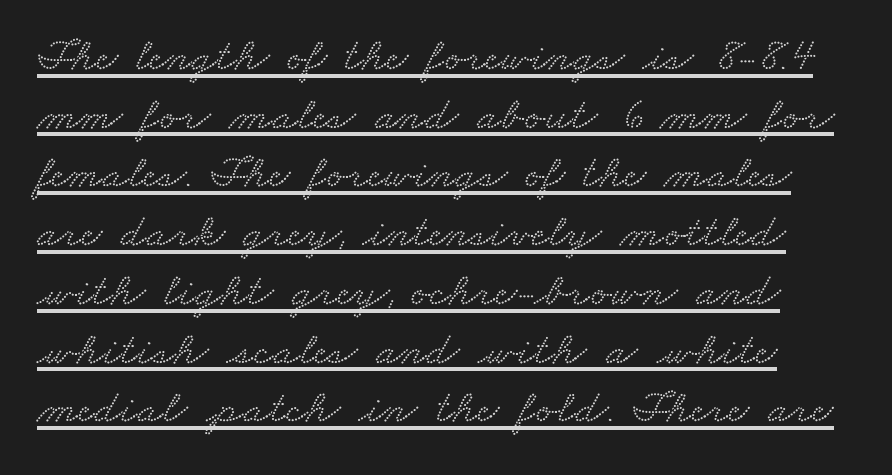
Q: Is the text underlined? A: Yes.
Q: Is the spacing between letters normal or unusually wide? A: Normal.
Q: Is the spacing between lines tight, normal or loose? A: Normal.
Q: Width (condensed, normal, or wide)? A: Wide.
Q: Stroke contrast? A: Low.
Q: x-height? A: Small.
Q: Monospaced? A: No.
